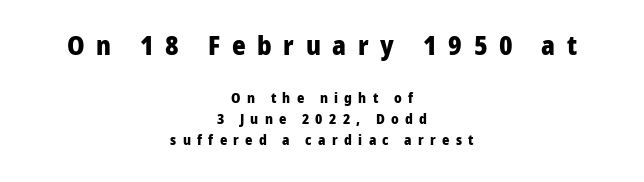
Q: Is the text bold? A: Yes.
Q: Is the text italic (slanted)? A: No, it is upright.
Q: Is the text underlined? A: No.
Q: How is the paragraph aligned? A: Centered.
Q: Is the spacing between letters normal or unusually wide? A: Unusually wide.
Q: Is the spacing between lines tight, normal or loose? A: Normal.
Q: Which block of text is set in a larger size, the first (top) or the second (bottom)? A: The first (top) one.
